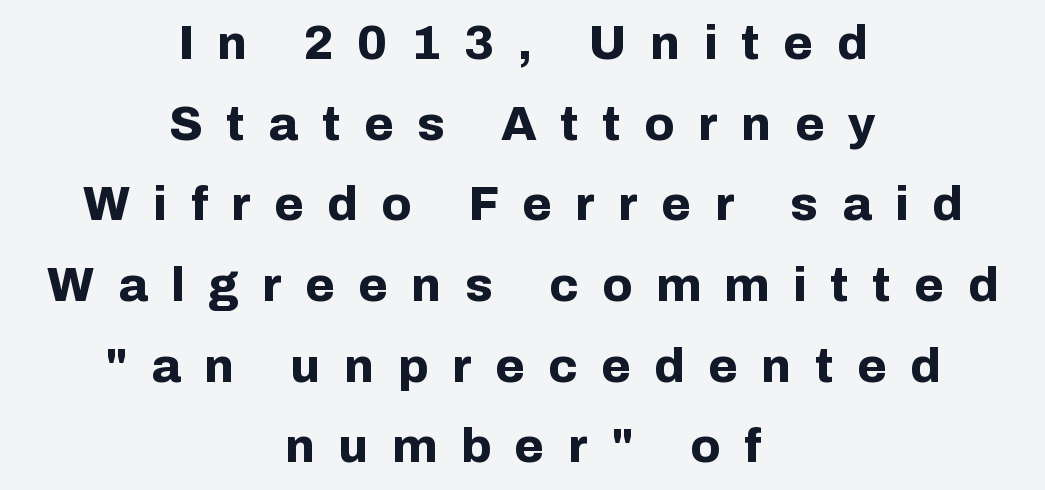
{"serif": "no", "italic": "no", "bold": "yes", "weight": "bold", "width": "normal", "stroke_contrast": "low", "x_height": "medium", "monospaced": "no", "underline": "no", "align": "center", "line_spacing": "normal", "line_spacing_ratio": 1.68, "letter_spacing": "wide", "letter_spacing_em": 0.49, "glyph_px": 48}
